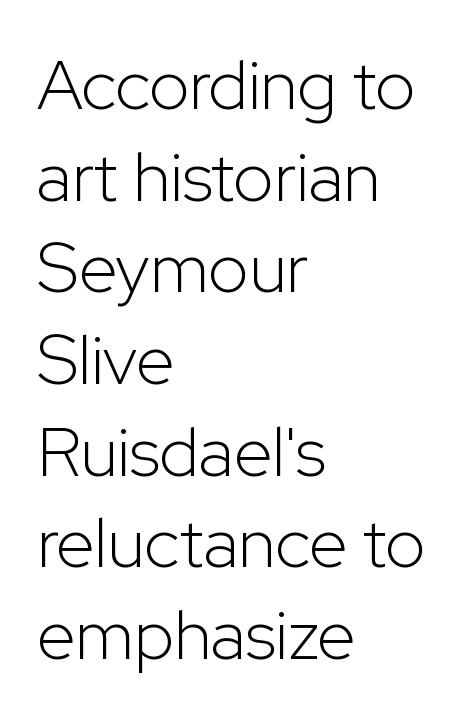
These lines keep a tight, regular rhythm from letter to letter. A typesetter would mark this as roman, not italic. Layout note: lines flush left. The weight would be labelled regular, book, light, or lighter still. Typographically, this falls in the sans-serif category. Plain, unruled lines of type.
